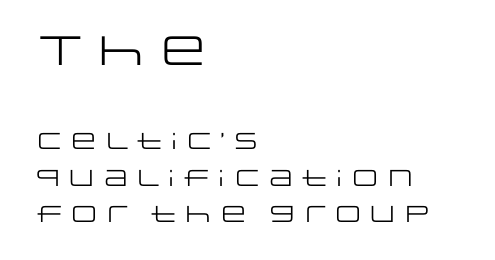
Q: Is the text bold? A: No.
Q: Is the text italic (slanted)? A: No, it is upright.
Q: Is the typeface a serif or a sans-serif typeface? A: Sans-serif.
Q: Is the text underlined? A: No.
Q: How is the paragraph aligned? A: Left-aligned.
Q: Is the spacing between letters normal or unusually wide? A: Normal.
Q: Is the spacing between lines tight, normal or loose? A: Normal.
Q: Which block of text is set in a larger size, the first (top) or the second (bottom)? A: The first (top) one.
Q: Width (condensed, normal, or wide)? A: Wide.
Q: Stroke contrast? A: Low.
Q: x-height? A: Large.
Q: Monospaced? A: No.
